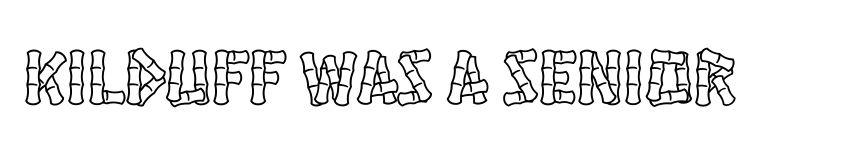
Note the varied advance widths — an 'i' is clearly narrower than an 'm'. Here the glyphs are tracked normally, forming tight word shapes. Does the lettering tilt? It doesn't — this is upright. The words here are not underlined.
